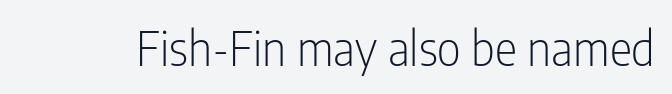
Weight class: somewhere from thin through regular. Italic: no, the glyphs are upright roman. Nobody touched the tracking dial on this one. Are there feet on the stems? There aren't — it's a sans. Letters rest on an invisible, unmarked baseline. You could not count columns in this text — the font is proportionally spaced.
